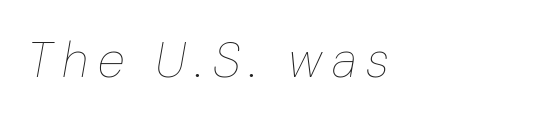
The image shows 50 px thin type, italic (leaning right); set left-aligned, unusually wide letter spacing (+0.2 em), not underlined; low stroke contrast and a medium x-height.
